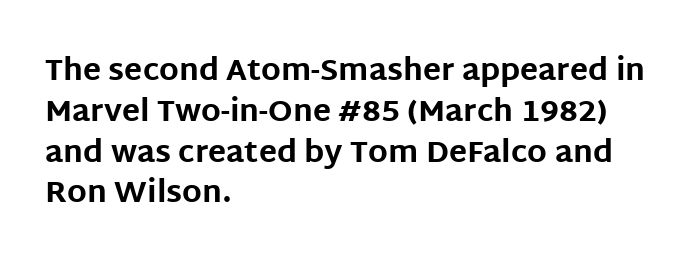
The image shows 30 px bold sans-serif type, upright; set left-aligned, normal line spacing (1.36x), normal letter spacing, not underlined; low stroke contrast and a large x-height.
